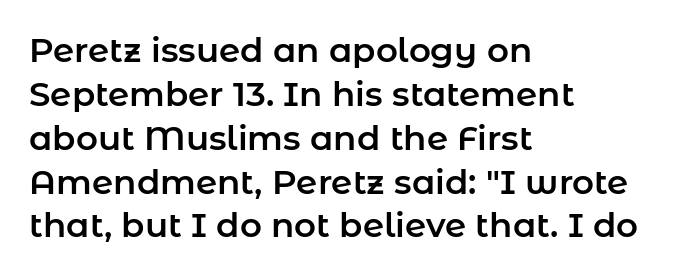
{"serif": "no", "italic": "no", "width": "normal", "stroke_contrast": "low", "x_height": "medium", "monospaced": "no", "underline": "no", "align": "left", "line_spacing": "normal", "line_spacing_ratio": 1.29, "letter_spacing": "normal", "letter_spacing_em": 0.0, "glyph_px": 34}
